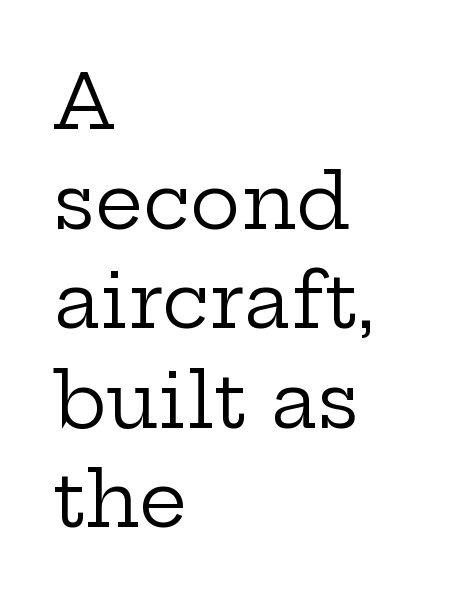
Q: Is the text bold? A: No.
Q: Is the text italic (slanted)? A: No, it is upright.
Q: Is the typeface a serif or a sans-serif typeface? A: Serif.
Q: Is the text underlined? A: No.
Q: How is the paragraph aligned? A: Left-aligned.
Q: Is the spacing between letters normal or unusually wide? A: Normal.
Q: Is the spacing between lines tight, normal or loose? A: Normal.
Q: Width (condensed, normal, or wide)? A: Wide.
Q: Stroke contrast? A: Low.
Q: x-height? A: Medium.
Q: Monospaced? A: No.
